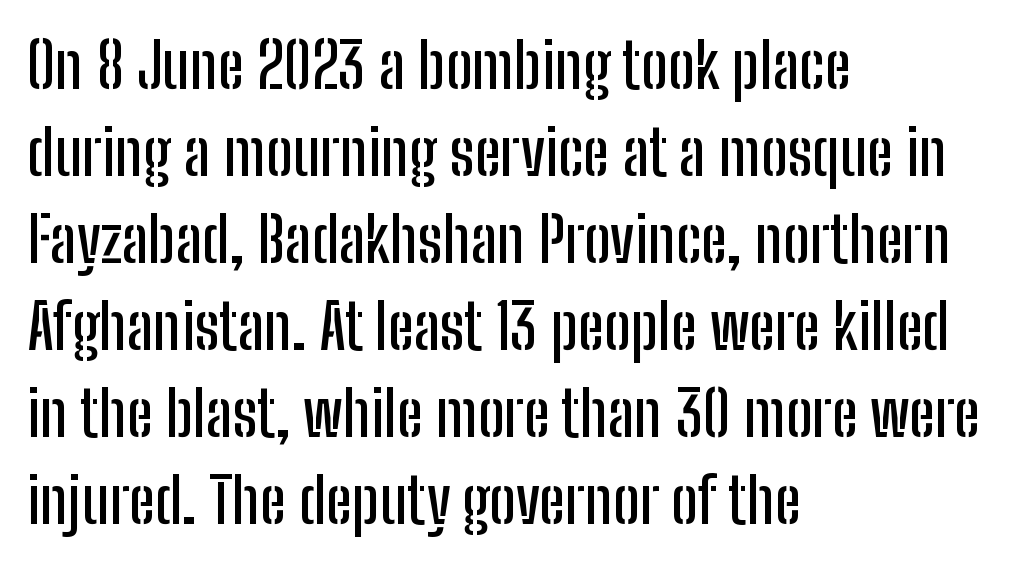
Q: Is the text italic (slanted)? A: No, it is upright.
Q: Is the typeface a serif or a sans-serif typeface? A: Sans-serif.
Q: Is the text underlined? A: No.
Q: How is the paragraph aligned? A: Left-aligned.
Q: Is the spacing between letters normal or unusually wide? A: Normal.
Q: Is the spacing between lines tight, normal or loose? A: Normal.
Q: Width (condensed, normal, or wide)? A: Condensed.
Q: Stroke contrast? A: Low.
Q: x-height? A: Medium.
Q: Monospaced? A: No.
